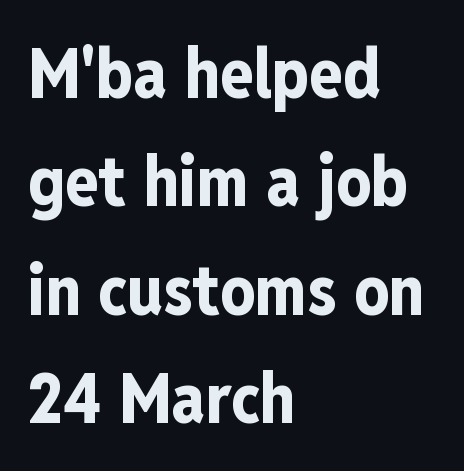
{"serif": "no", "italic": "no", "bold": "yes", "weight": "bold", "width": "condensed", "stroke_contrast": "low", "x_height": "medium", "monospaced": "no", "underline": "no", "align": "left", "line_spacing": "normal", "line_spacing_ratio": 1.57, "letter_spacing": "normal", "letter_spacing_em": 0.0, "glyph_px": 69}
